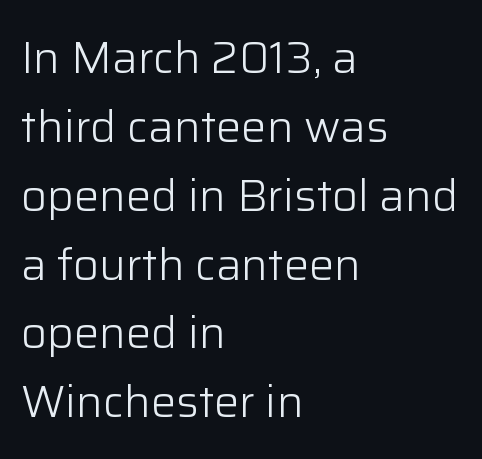
Is there much room between lines? A standard amount, neither cramped nor airy. The specimen omits any rule beneath the text block's lines. The passage shown is not bold in any degree. These lines are composed in type without serifs.
